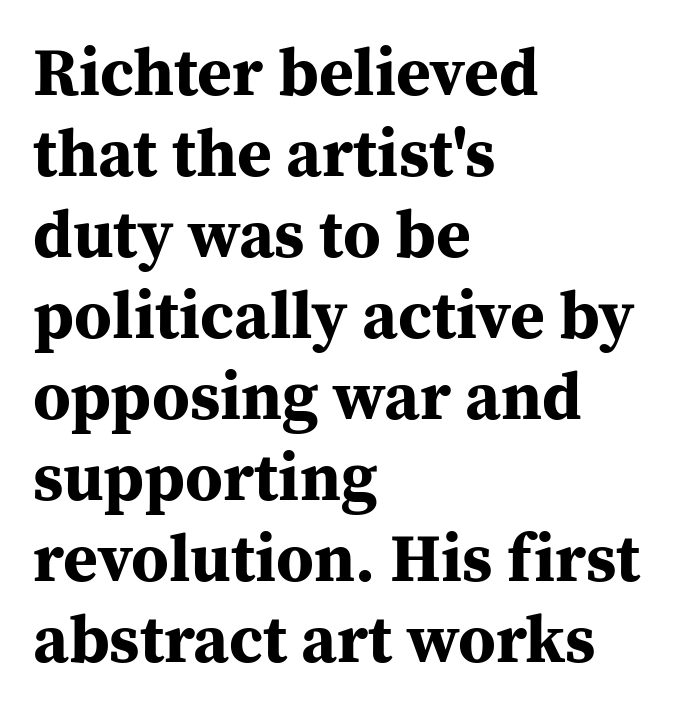
{"serif": "yes", "italic": "no", "bold": "yes", "weight": "bold", "width": "normal", "stroke_contrast": "medium", "x_height": "medium", "monospaced": "no", "underline": "no", "align": "left", "line_spacing_ratio": 1.21, "letter_spacing": "normal", "letter_spacing_em": 0.0, "glyph_px": 67}
